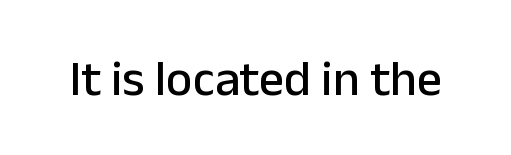
{"serif": "no", "italic": "no", "width": "normal", "stroke_contrast": "low", "x_height": "medium", "monospaced": "no", "underline": "no", "letter_spacing": "normal", "letter_spacing_em": 0.0, "glyph_px": 50}
